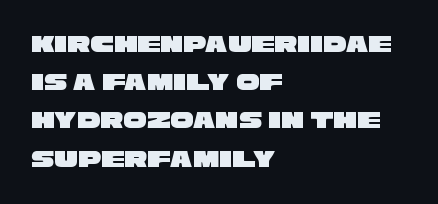
The image shows 26 px text type; set left-aligned, normal line spacing (1.47x), normal letter spacing, not underlined.
